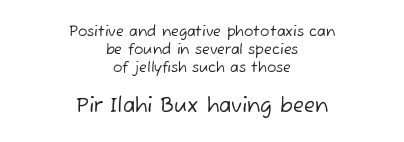
Q: Is the text bold? A: No.
Q: Is the text underlined? A: No.
Q: How is the paragraph aligned? A: Centered.
Q: Is the spacing between letters normal or unusually wide? A: Normal.
Q: Is the spacing between lines tight, normal or loose? A: Normal.
Q: Which block of text is set in a larger size, the first (top) or the second (bottom)? A: The second (bottom) one.
